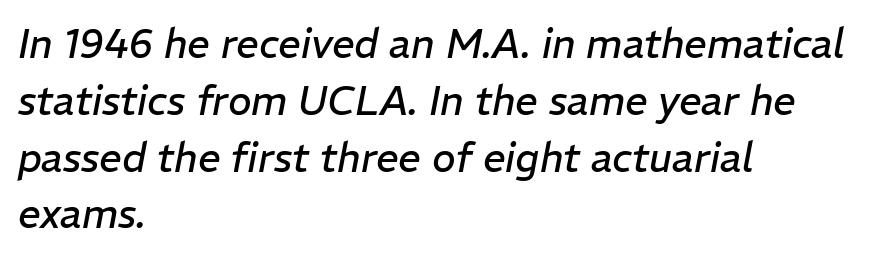
The image shows 40 px regular-weight type, italic (leaning right); set left-aligned, normal line spacing (1.42x), normal letter spacing, not underlined; low stroke contrast and a medium x-height.
